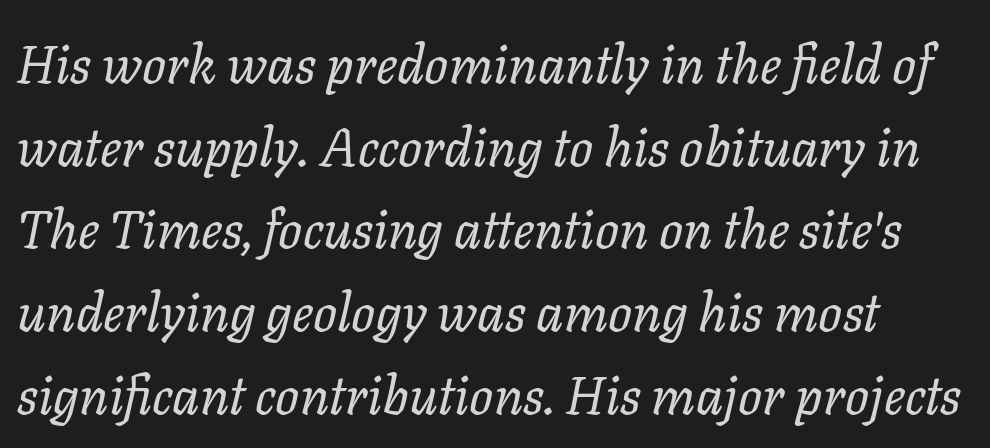
Q: Is the text bold? A: No.
Q: Is the text italic (slanted)? A: Yes, it leans right by about 11 degrees.
Q: Is the text underlined? A: No.
Q: Is the spacing between letters normal or unusually wide? A: Normal.
Q: Is the spacing between lines tight, normal or loose? A: Normal.
Q: Width (condensed, normal, or wide)? A: Normal.
Q: Stroke contrast? A: Low.
Q: x-height? A: Medium.
Q: Monospaced? A: No.
